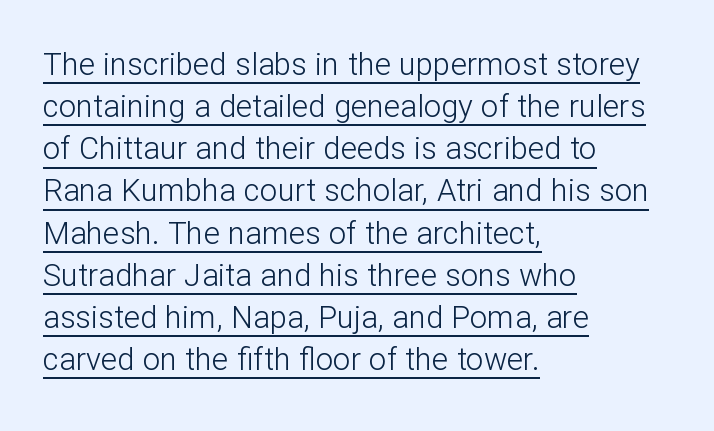
Q: Is the text bold? A: No.
Q: Is the text italic (slanted)? A: No, it is upright.
Q: Is the typeface a serif or a sans-serif typeface? A: Sans-serif.
Q: Is the text underlined? A: Yes.
Q: How is the paragraph aligned? A: Left-aligned.
Q: Is the spacing between letters normal or unusually wide? A: Normal.
Q: Is the spacing between lines tight, normal or loose? A: Normal.
Q: Width (condensed, normal, or wide)? A: Normal.
Q: Stroke contrast? A: Low.
Q: x-height? A: Medium.
Q: Monospaced? A: No.
